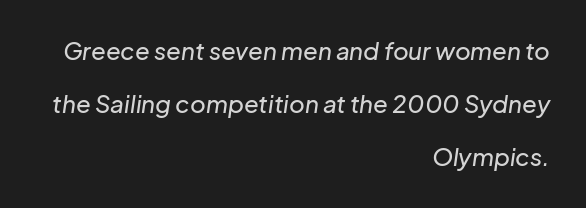
Q: Is the text italic (slanted)? A: Yes, it leans right by about 8 degrees.
Q: Is the text underlined? A: No.
Q: How is the paragraph aligned? A: Right-aligned.
Q: Is the spacing between letters normal or unusually wide? A: Normal.
Q: Is the spacing between lines tight, normal or loose? A: Loose.
